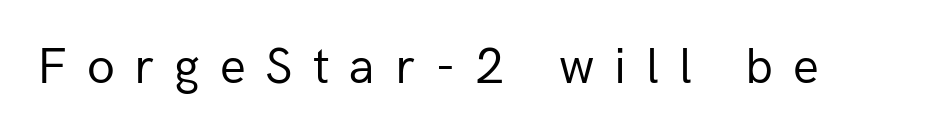
Q: Is the text bold? A: No.
Q: Is the text italic (slanted)? A: No, it is upright.
Q: Is the typeface a serif or a sans-serif typeface? A: Sans-serif.
Q: Is the text underlined? A: No.
Q: Is the spacing between letters normal or unusually wide? A: Unusually wide.
Q: Width (condensed, normal, or wide)? A: Normal.
Q: Stroke contrast? A: Low.
Q: x-height? A: Medium.
Q: Monospaced? A: No.
